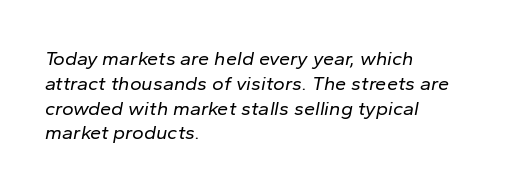
Yep, that's italic — everything's leaning. Standard letterfit; no display-style spreading of the glyphs. The words here are not underlined. Compared with a typical body face, this is equally light or lighter still.
